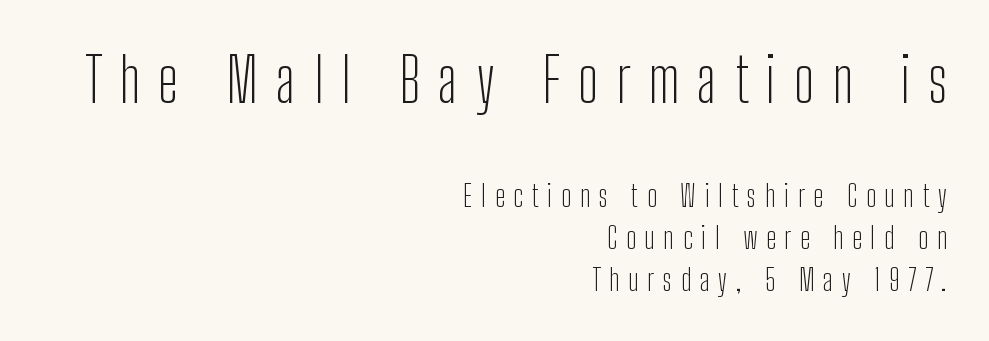
{"serif": "no", "italic": "no", "bold": "no", "weight": "light", "width": "condensed", "stroke_contrast": "low", "x_height": "medium", "monospaced": "no", "underline": "no", "align": "right", "line_spacing": "normal", "line_spacing_ratio": 1.41, "letter_spacing": "wide", "letter_spacing_em": 0.29, "larger_block": "first", "size_ratio": 2.03, "glyph_px": 61}
